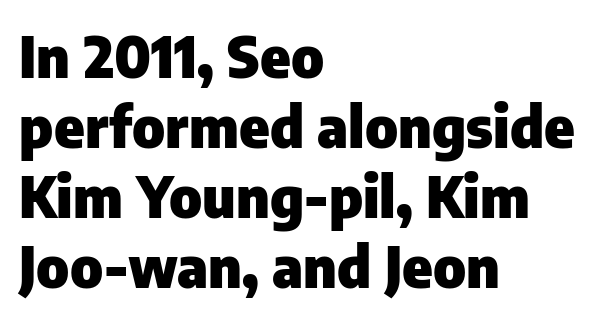
Does the lettering tilt? It doesn't — this is upright. The typesetter chose a ragged-right arrangement here. Set as a true bold cut, around the 700 mark. The rendering uses natural spacing where letterforms have individual widths. Descenders are the only things crossing below the line.
